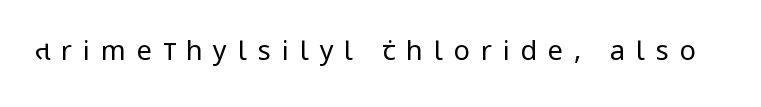
Q: Is the text bold? A: No.
Q: Is the text italic (slanted)? A: No, it is upright.
Q: Is the text underlined? A: No.
Q: Is the spacing between letters normal or unusually wide? A: Unusually wide.
